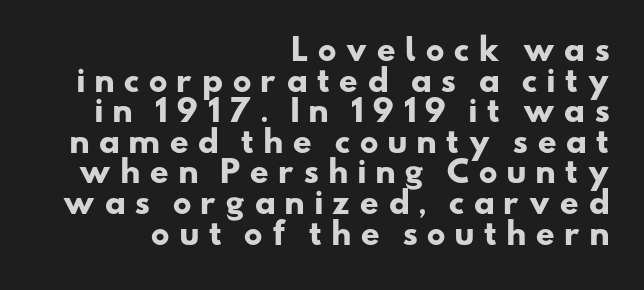
The image shows 30 px heavy, wide sans-serif type; set right-aligned, tight line spacing (1.02x), unusually wide letter spacing (+0.27 em), not underlined; low stroke contrast and a small x-height.
